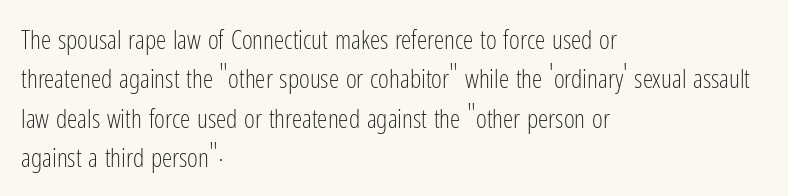
The image shows 26 px text type, upright; set left-aligned, normal line spacing (1.51x), normal letter spacing, not underlined.
